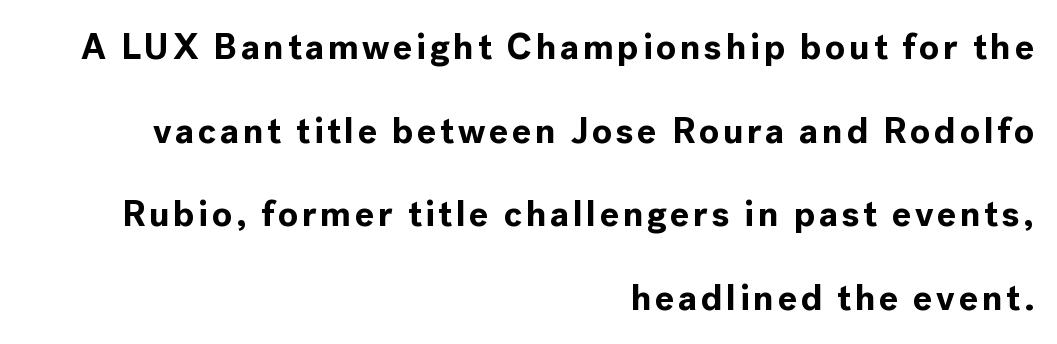
{"serif": "no", "italic": "no", "bold": "yes", "weight": "bold", "width": "normal", "x_height": "medium", "monospaced": "no", "underline": "no", "align": "right", "line_spacing": "loose", "line_spacing_ratio": 2.32, "glyph_px": 36}
